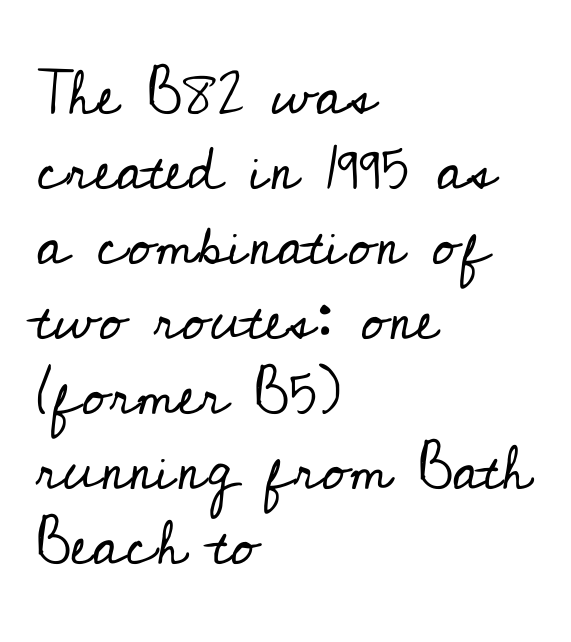
Q: Is the text bold? A: No.
Q: Is the text italic (slanted)? A: Yes.
Q: Is the typeface a serif or a sans-serif typeface? A: Serif.
Q: Is the text underlined? A: No.
Q: How is the paragraph aligned? A: Left-aligned.
Q: Is the spacing between letters normal or unusually wide? A: Normal.
Q: Width (condensed, normal, or wide)? A: Normal.
Q: Stroke contrast? A: Low.
Q: x-height? A: Small.
Q: Monospaced? A: No.
